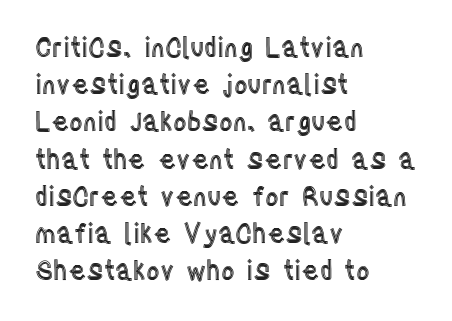
{"italic": "no", "underline": "no", "align": "left", "line_spacing": "normal", "line_spacing_ratio": 1.43, "letter_spacing": "normal", "letter_spacing_em": 0.0, "glyph_px": 26}
